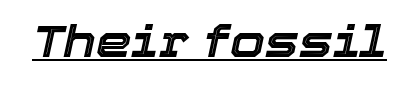
The image shows 45 px text type, italic (leaning right); set normal letter spacing, underlined; a medium x-height.
